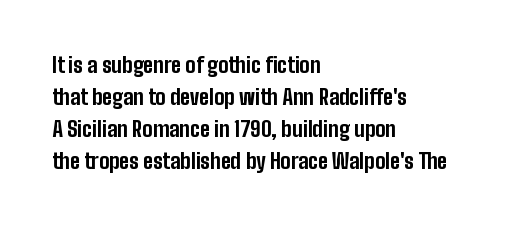
{"italic": "no", "bold": "yes", "underline": "no", "align": "left", "line_spacing": "normal", "line_spacing_ratio": 1.53, "letter_spacing": "normal", "letter_spacing_em": 0.0, "glyph_px": 21}
